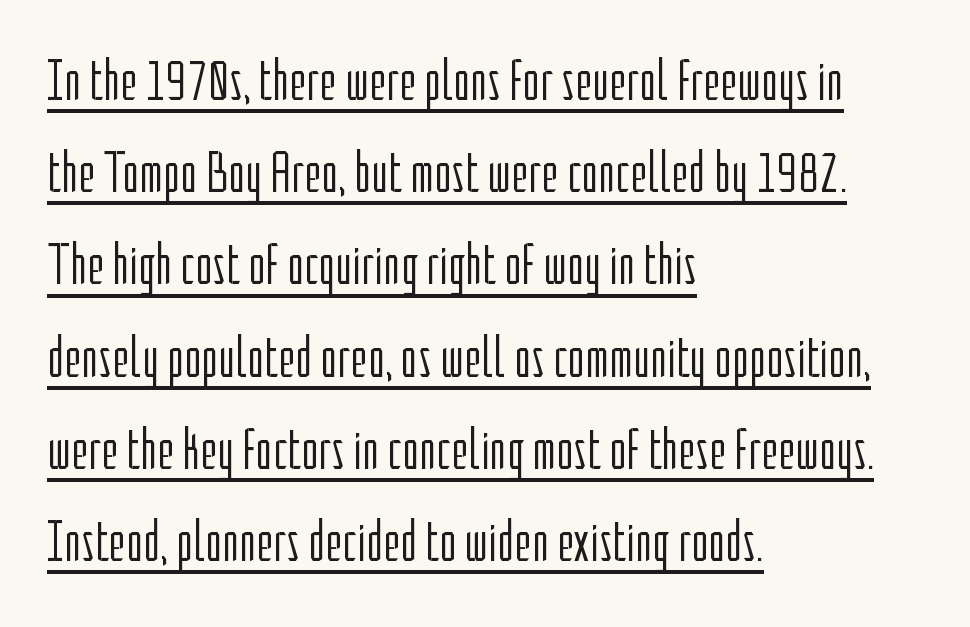
The image shows 58 px light, condensed sans-serif type, upright; set left-aligned, normal line spacing (1.59x), normal letter spacing, underlined; low stroke contrast and a medium x-height.
